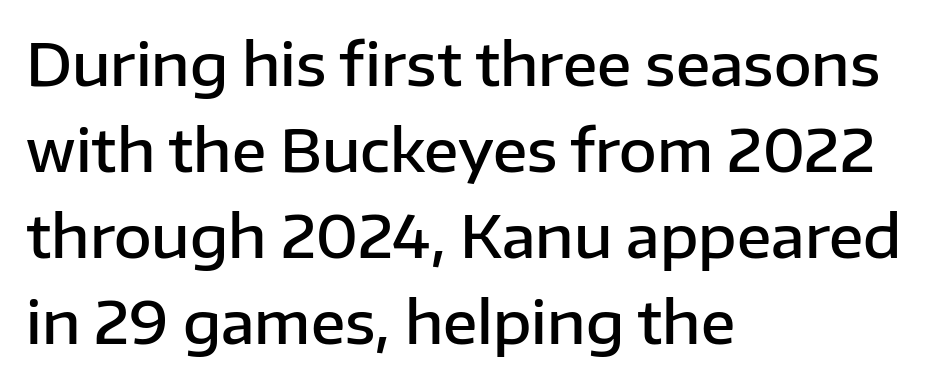
No italicization has been applied; the sample stays upright. Rows of type keep a routine distance in the vertical direction. No extra tracking has been applied to these lines. Typeset ragged right — the left edge is the straight one. These lines are rendered in a variable-pitch font. Anything drawn beneath the words? Only blank space.
